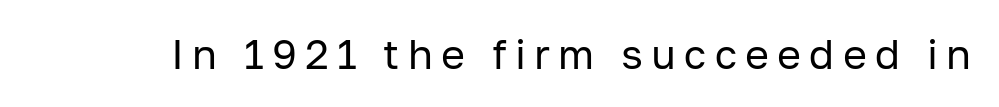
The image shows 41 px regular-weight sans-serif type, upright; set unusually wide letter spacing (+0.2 em), not underlined; low stroke contrast and a medium x-height.
